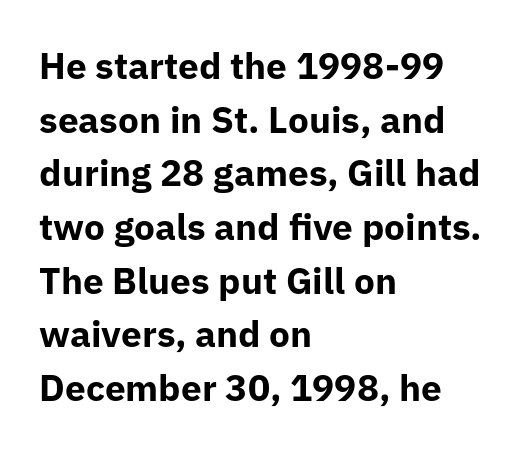
The image shows 37 px bold sans-serif type, upright; set left-aligned, normal line spacing (1.45x), normal letter spacing, not underlined; low stroke contrast and a medium x-height.
